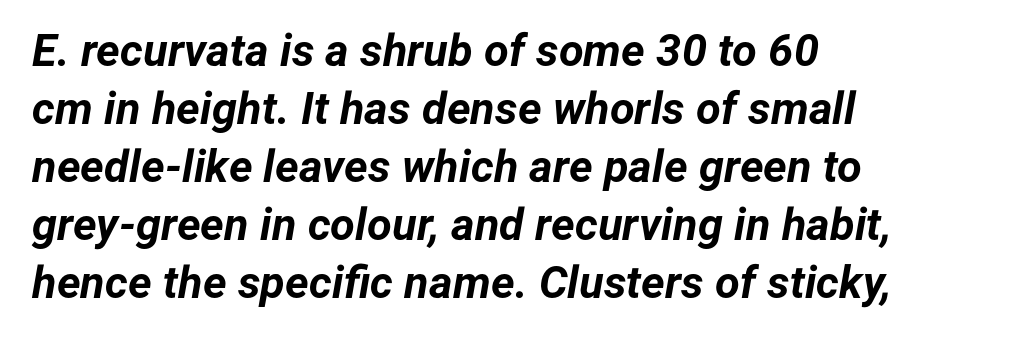
The image shows 45 px bold type, italic (leaning right); set left-aligned, normal line spacing (1.29x), normal letter spacing, not underlined; low stroke contrast and a medium x-height.
